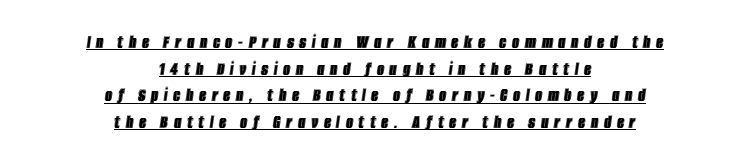
The image shows 20 px text type, italic (leaning right); set centered, normal line spacing (1.33x), unusually wide letter spacing (+0.28 em), underlined.
